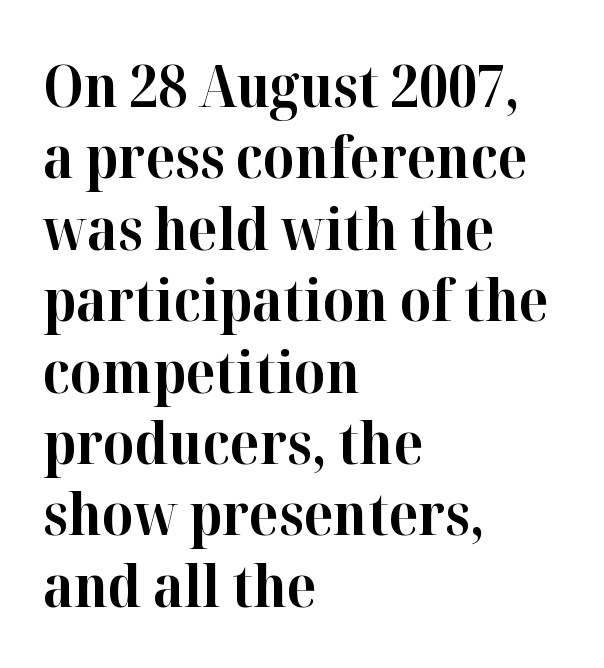
{"serif": "yes", "italic": "no", "bold": "yes", "weight": "bold", "width": "normal", "stroke_contrast": "high", "x_height": "medium", "monospaced": "no", "underline": "no", "align": "left", "line_spacing_ratio": 1.21, "letter_spacing": "normal", "letter_spacing_em": 0.0, "glyph_px": 59}
